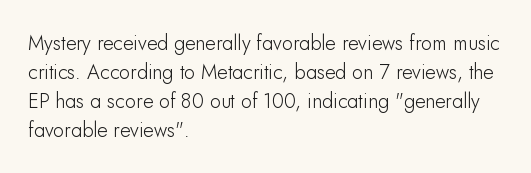
Q: Is the text italic (slanted)? A: No, it is upright.
Q: Is the text underlined? A: No.
Q: How is the paragraph aligned? A: Left-aligned.
Q: Is the spacing between letters normal or unusually wide? A: Normal.
Q: Is the spacing between lines tight, normal or loose? A: Normal.
